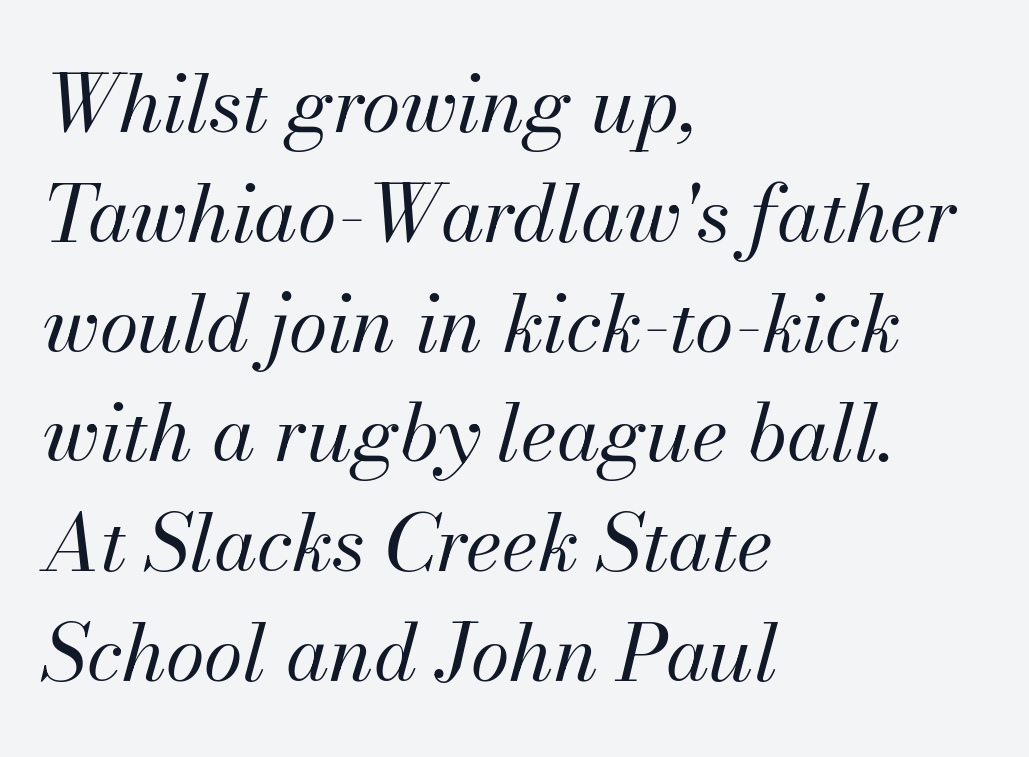
Standard letterfit; no display-style spreading of the glyphs. This rendering features lettering with no underline. Alignment: flush left. No chunkiness to these letters — they're not bold.
